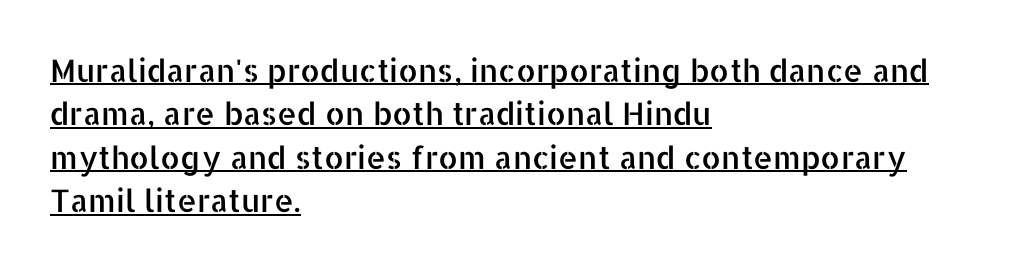
Q: Is the text italic (slanted)? A: No, it is upright.
Q: Is the typeface a serif or a sans-serif typeface? A: Sans-serif.
Q: Is the text underlined? A: Yes.
Q: How is the paragraph aligned? A: Left-aligned.
Q: Is the spacing between letters normal or unusually wide? A: Normal.
Q: Is the spacing between lines tight, normal or loose? A: Normal.
Q: Width (condensed, normal, or wide)? A: Normal.
Q: Stroke contrast? A: Low.
Q: x-height? A: Medium.
Q: Monospaced? A: No.
